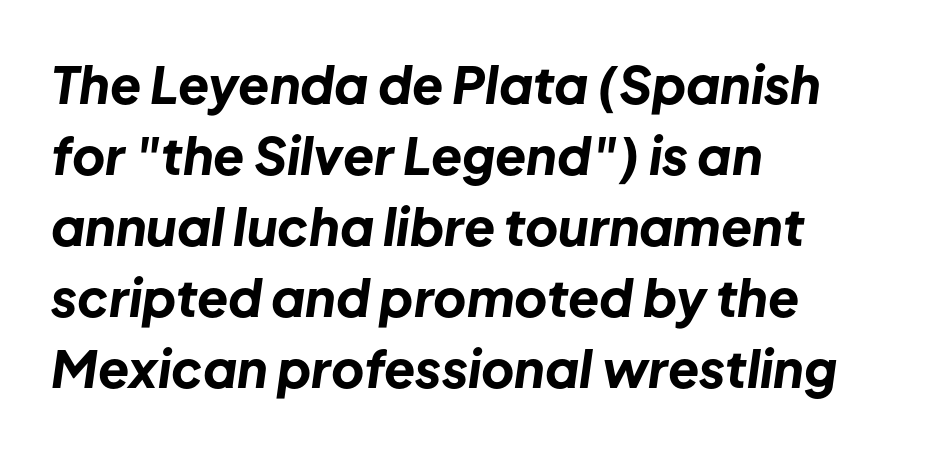
{"italic": "yes", "lean": "right", "slant_degrees": 8, "bold": "yes", "weight": "bold", "width": "normal", "stroke_contrast": "low", "x_height": "medium", "monospaced": "no", "underline": "no", "align": "left", "line_spacing": "normal", "line_spacing_ratio": 1.39, "letter_spacing": "normal", "letter_spacing_em": 0.0, "glyph_px": 51}
